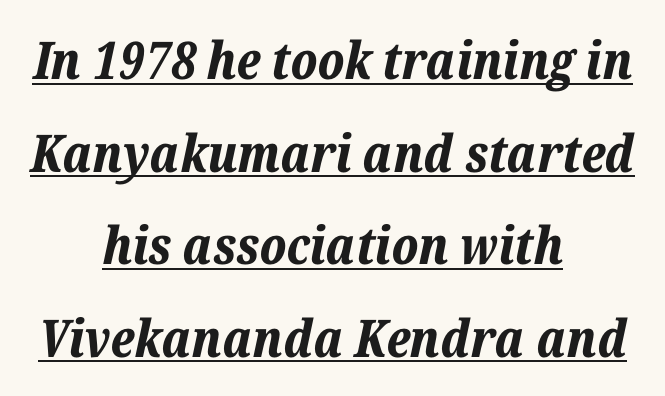
{"italic": "yes", "lean": "right", "slant_degrees": 12, "bold": "yes", "weight": "bold", "width": "normal", "stroke_contrast": "low", "x_height": "medium", "monospaced": "no", "underline": "yes", "align": "center", "line_spacing_ratio": 1.78, "letter_spacing": "normal", "letter_spacing_em": 0.0, "glyph_px": 52}
